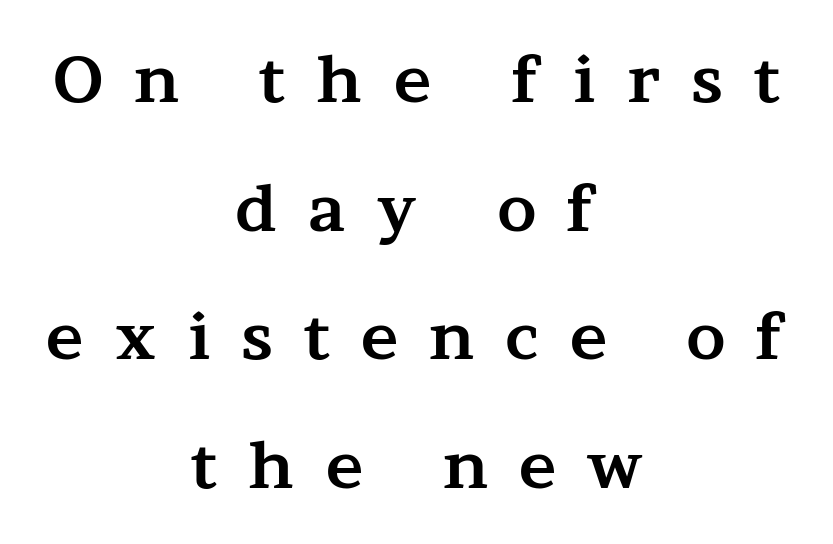
{"serif": "yes", "italic": "no", "bold": "yes", "weight": "bold", "width": "wide", "stroke_contrast": "medium", "x_height": "medium", "monospaced": "no", "underline": "no", "align": "center", "line_spacing": "loose", "line_spacing_ratio": 2.04, "letter_spacing": "wide", "letter_spacing_em": 0.49, "glyph_px": 63}
